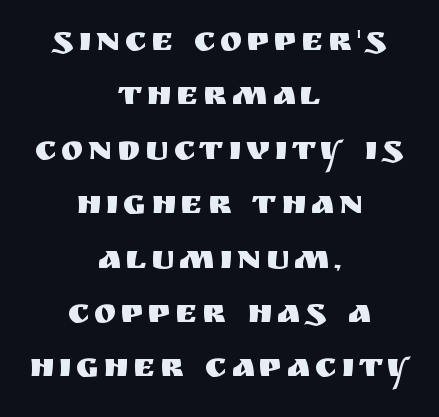
The image shows 34 px sans-serif type, upright; set centered, normal line spacing (1.6x), not underlined; medium stroke contrast and a large x-height.
